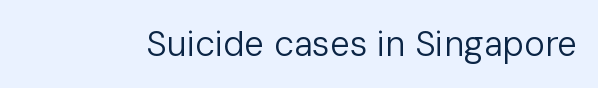
Default kerning and tracking; the words read as compact shapes. The typeface has the unassuming heft of standard copy or less. If you drew a line through each stem, it would be perfectly vertical. The rendering uses natural spacing where letterforms have individual widths.
